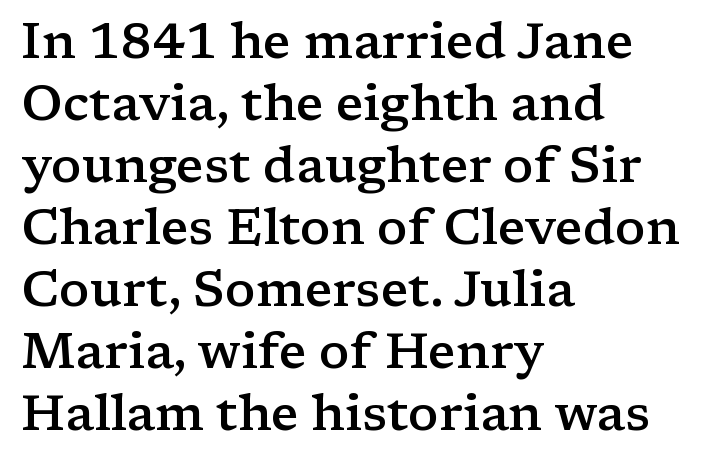
The image shows 50 px semibold, wide serif type, upright; set left-aligned, line spacing 1.24x, normal letter spacing, not underlined; low stroke contrast and a medium x-height.
